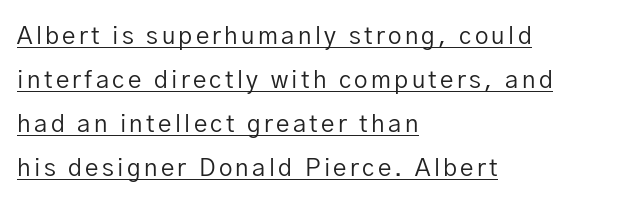
Q: Is the text bold? A: No.
Q: Is the text italic (slanted)? A: No, it is upright.
Q: Is the text underlined? A: Yes.
Q: How is the paragraph aligned? A: Left-aligned.
